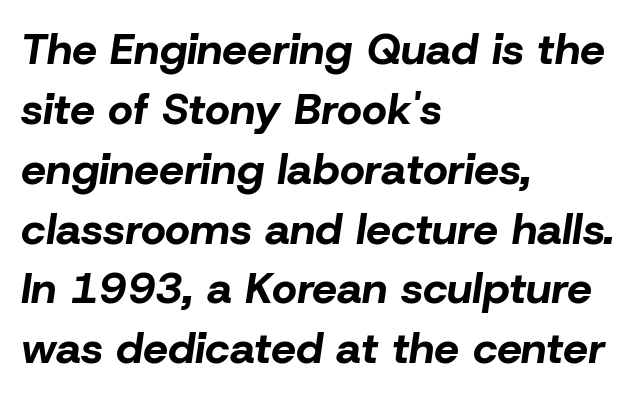
{"italic": "yes", "lean": "right", "slant_degrees": 8, "bold": "yes", "weight": "bold", "width": "normal", "stroke_contrast": "low", "x_height": "medium", "monospaced": "no", "underline": "no", "align": "left", "line_spacing": "normal", "line_spacing_ratio": 1.36, "letter_spacing": "normal", "letter_spacing_em": 0.0, "glyph_px": 44}
